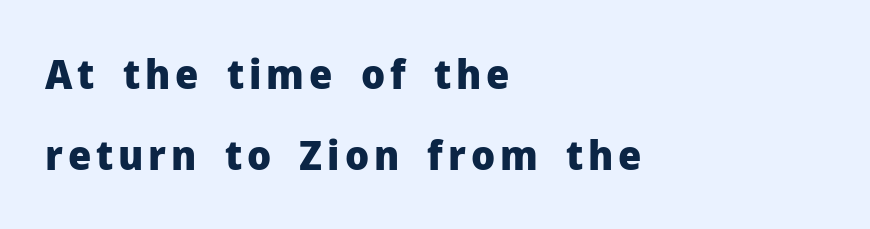
Q: Is the text bold? A: Yes.
Q: Is the text italic (slanted)? A: No, it is upright.
Q: Is the typeface a serif or a sans-serif typeface? A: Sans-serif.
Q: Is the text underlined? A: No.
Q: How is the paragraph aligned? A: Left-aligned.
Q: Is the spacing between lines tight, normal or loose? A: Loose.
Q: Width (condensed, normal, or wide)? A: Normal.
Q: Stroke contrast? A: Low.
Q: x-height? A: Medium.
Q: Monospaced? A: No.
